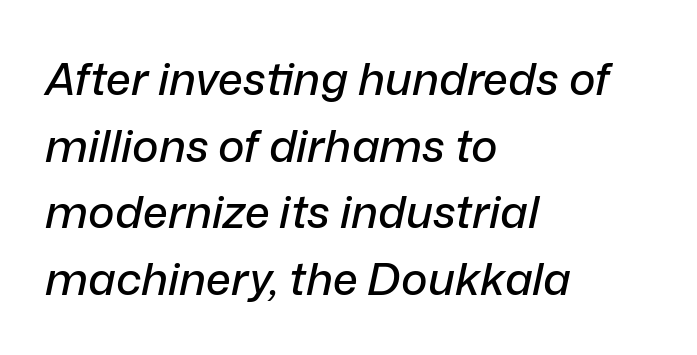
Glyph-to-glyph distance matches everyday printed text. Here the designer chose a conventional face with non-uniform glyph widths. Style check: oblique. Reading down the block, your eye returns to a fixed left position each line. Does the leading feel generous? No, just average.
